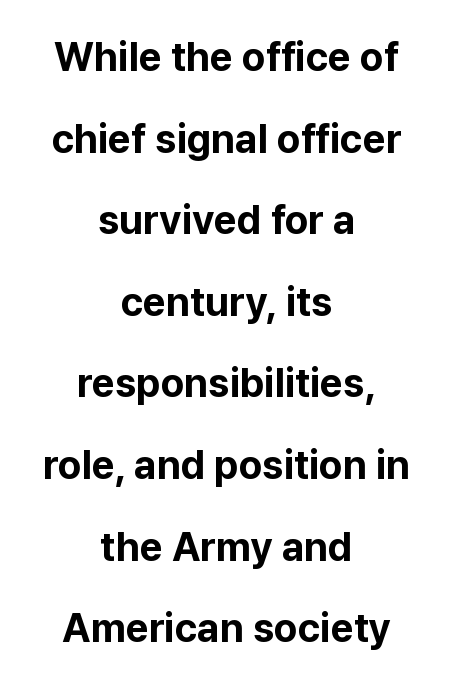
Q: Is the text bold? A: Yes.
Q: Is the text italic (slanted)? A: No, it is upright.
Q: Is the typeface a serif or a sans-serif typeface? A: Sans-serif.
Q: Is the text underlined? A: No.
Q: How is the paragraph aligned? A: Centered.
Q: Is the spacing between letters normal or unusually wide? A: Normal.
Q: Is the spacing between lines tight, normal or loose? A: Loose.
Q: Width (condensed, normal, or wide)? A: Normal.
Q: Stroke contrast? A: Low.
Q: x-height? A: Medium.
Q: Monospaced? A: No.
